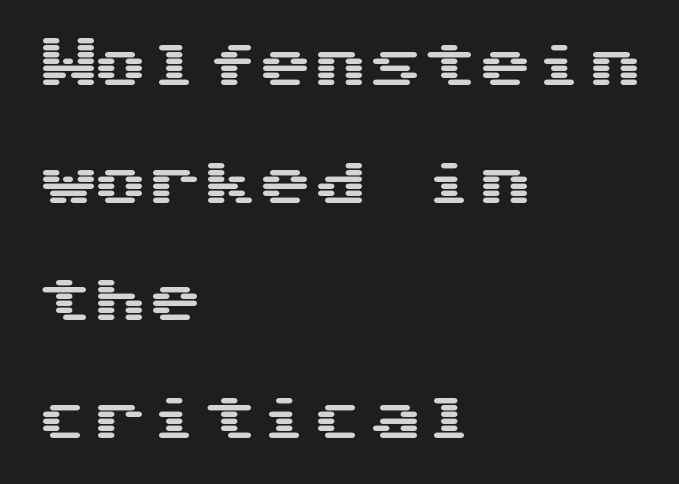
{"serif": "no", "italic": "no", "width": "wide", "stroke_contrast": "medium", "x_height": "medium", "underline": "no", "align": "left", "line_spacing": "loose", "line_spacing_ratio": 2.14, "letter_spacing": "normal", "letter_spacing_em": 0.0, "glyph_px": 55}
